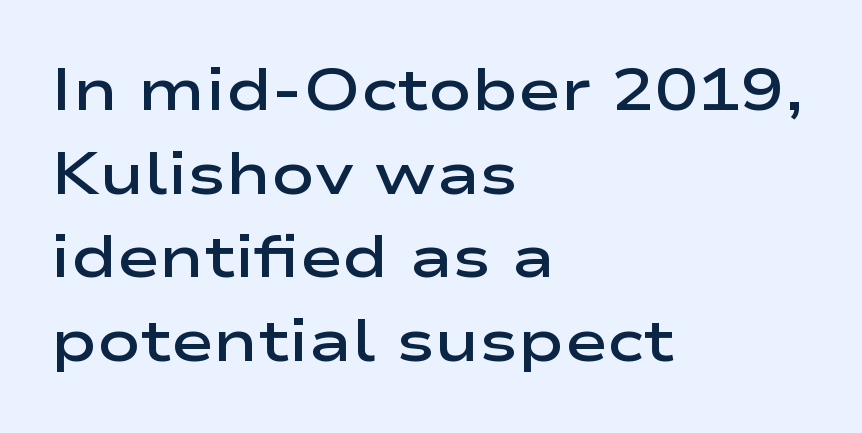
{"serif": "no", "italic": "no", "bold": "semi", "weight": "semibold", "width": "wide", "stroke_contrast": "low", "x_height": "medium", "monospaced": "no", "underline": "no", "align": "left", "line_spacing": "normal", "line_spacing_ratio": 1.44, "letter_spacing": "normal", "letter_spacing_em": 0.0, "glyph_px": 58}
